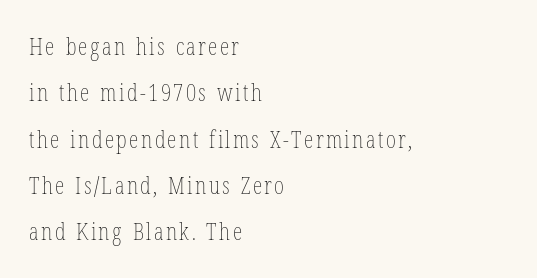
The image shows 24 px text type, upright; set left-aligned, loose line spacing (1.93x), not underlined.
